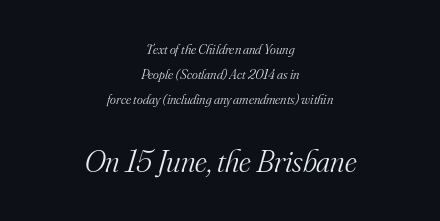
No chunkiness to these letters — they're not bold. Look at the glyph heights: the lower group is clearly the bigger setting. Observe the lean: these are italic letterforms. Neither beginnings nor endings align; midpoints do.
